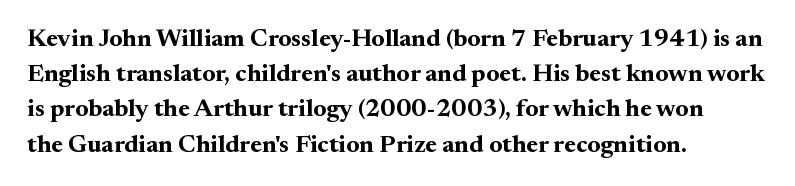
{"italic": "no", "bold": "yes", "underline": "no", "align": "left", "line_spacing": "normal", "line_spacing_ratio": 1.41, "letter_spacing": "normal", "letter_spacing_em": 0.0, "glyph_px": 25}
